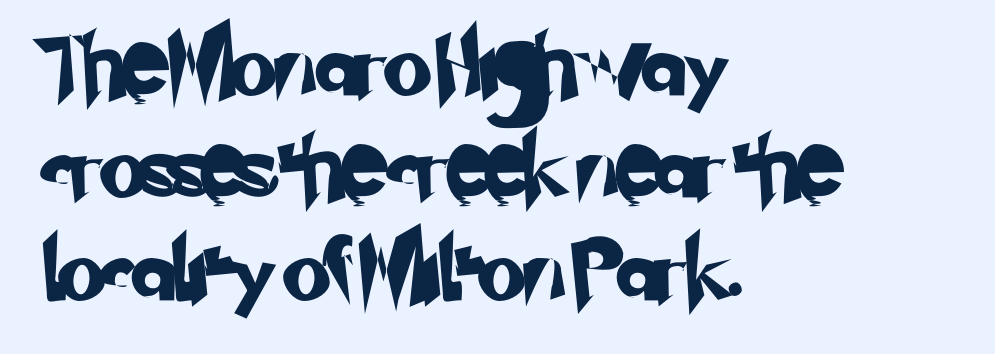
The image shows 62 px sans-serif type; set left-aligned, normal line spacing (1.65x), normal letter spacing, not underlined; low stroke contrast and a small x-height.
